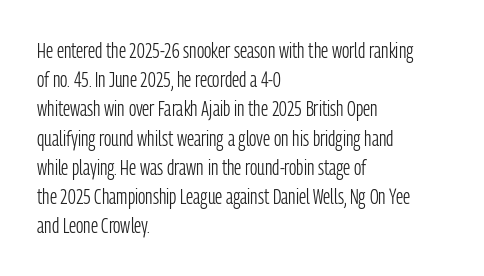
The image shows 21 px text type, upright; set left-aligned, normal line spacing (1.39x), normal letter spacing, not underlined.
